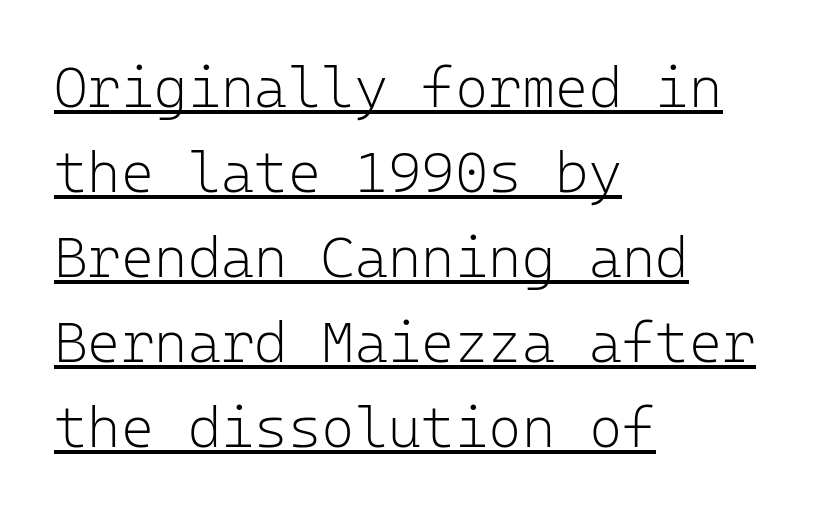
{"serif": "no", "italic": "no", "bold": "no", "weight": "light", "width": "normal", "stroke_contrast": "low", "x_height": "medium", "monospaced": "yes", "underline": "yes", "align": "left", "line_spacing": "normal", "line_spacing_ratio": 1.49, "letter_spacing": "normal", "letter_spacing_em": 0.0, "glyph_px": 57}
